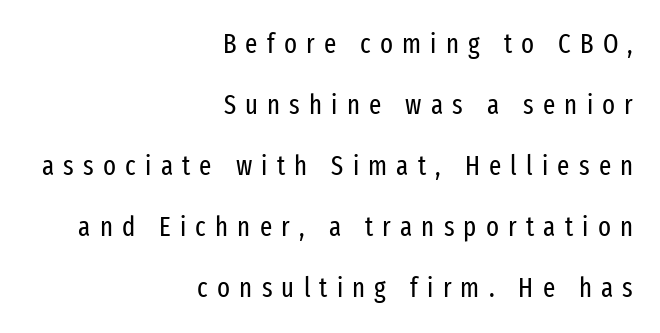
The image shows 27 px text type, upright; set right-aligned, loose line spacing (2.26x), unusually wide letter spacing (+0.34 em), not underlined.
